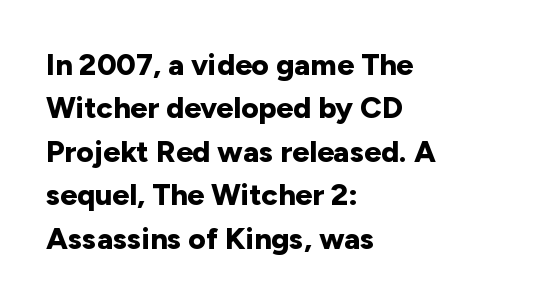
The image shows 30 px bold sans-serif type, upright; set left-aligned, normal line spacing (1.45x), normal letter spacing, not underlined; low stroke contrast and a medium x-height.
